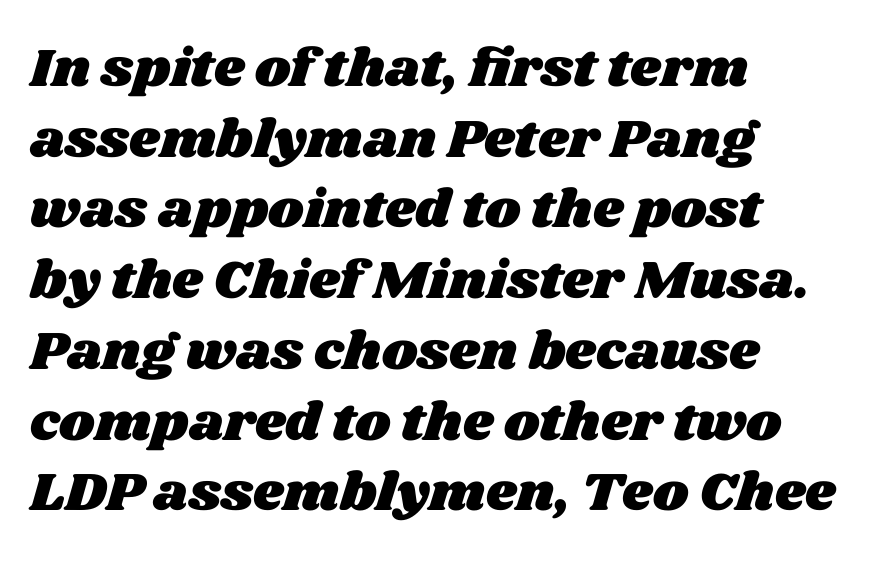
Q: Is the text underlined? A: No.
Q: How is the paragraph aligned? A: Left-aligned.
Q: Is the spacing between letters normal or unusually wide? A: Normal.
Q: Is the spacing between lines tight, normal or loose? A: Normal.
Q: Width (condensed, normal, or wide)? A: Wide.
Q: Stroke contrast? A: Medium.
Q: x-height? A: Large.
Q: Monospaced? A: No.
